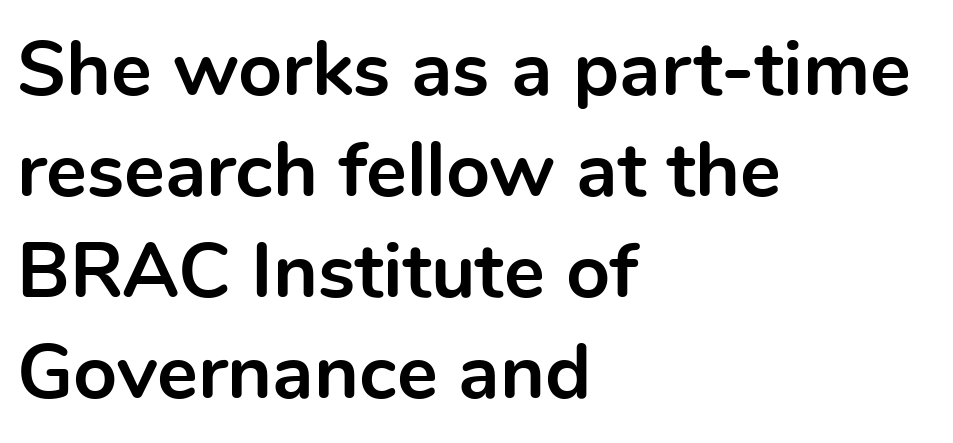
The letters are bold, with thick, heavy strokes. Casual observation: everything's shoved over to the left. Is there much room between lines? A standard amount, neither cramped nor airy. This rendering leaves character spacing at its baseline value. Plain, unruled lines of type.
